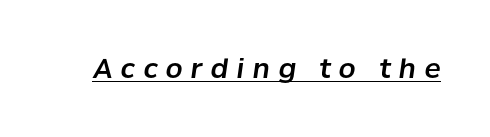
{"italic": "yes", "lean": "right", "slant_degrees": 8, "underline": "yes", "letter_spacing": "wide", "letter_spacing_em": 0.31, "glyph_px": 27}
